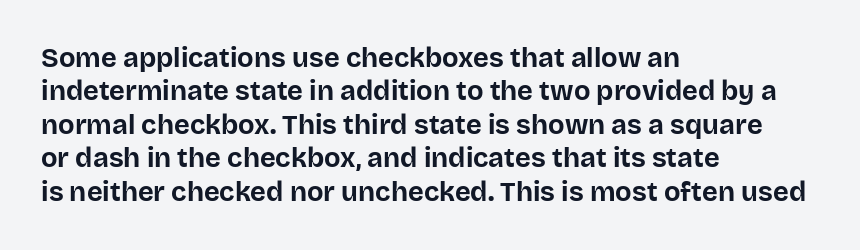
{"italic": "no", "bold": "yes", "underline": "no", "align": "left", "line_spacing_ratio": 1.24, "letter_spacing": "normal", "letter_spacing_em": 0.0, "glyph_px": 27}
